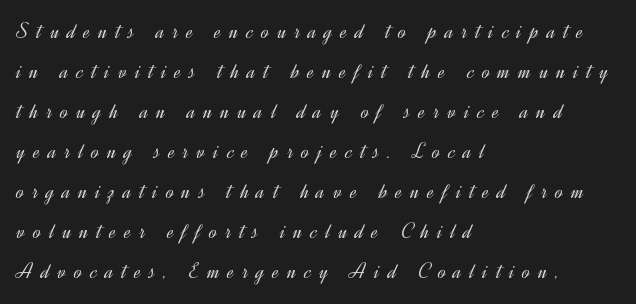
The image shows 23 px text type; set left-aligned, line spacing 1.74x, unusually wide letter spacing (+0.36 em), not underlined.
